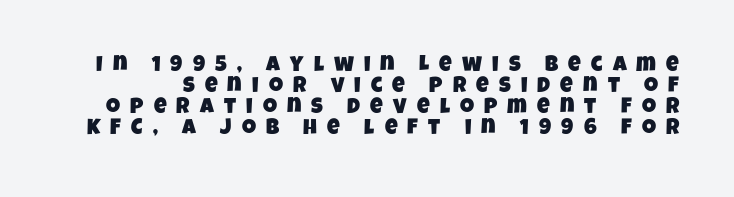
The image shows 22 px text type; set tight line spacing (0.96x), unusually wide letter spacing (+0.46 em), not underlined.
